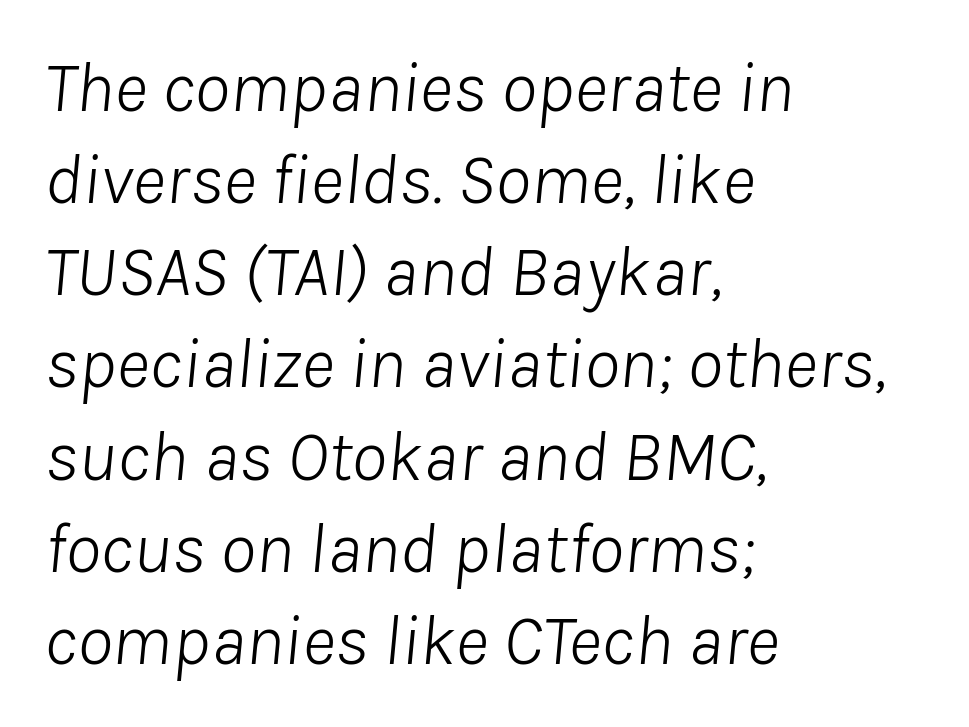
The image shows 72 px light type, italic (leaning right); set left-aligned, normal line spacing (1.28x), normal letter spacing, not underlined; low stroke contrast and a medium x-height.
